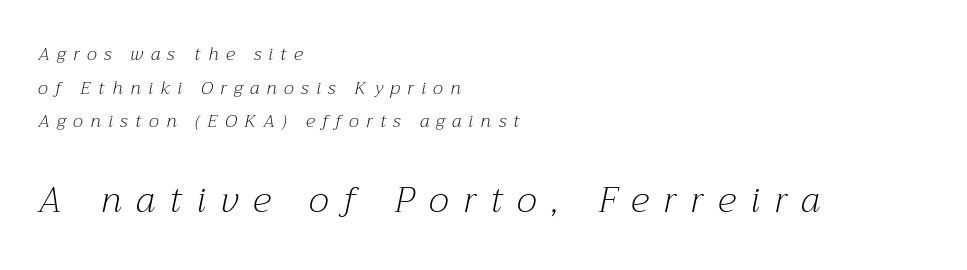
Q: Is the text bold? A: No.
Q: Is the text italic (slanted)? A: Yes, it leans right by about 12 degrees.
Q: Is the typeface a serif or a sans-serif typeface? A: Serif.
Q: Is the text underlined? A: No.
Q: How is the paragraph aligned? A: Left-aligned.
Q: Is the spacing between letters normal or unusually wide? A: Unusually wide.
Q: Which block of text is set in a larger size, the first (top) or the second (bottom)? A: The second (bottom) one.
Q: Width (condensed, normal, or wide)? A: Normal.
Q: Stroke contrast? A: Medium.
Q: x-height? A: Medium.
Q: Monospaced? A: No.
